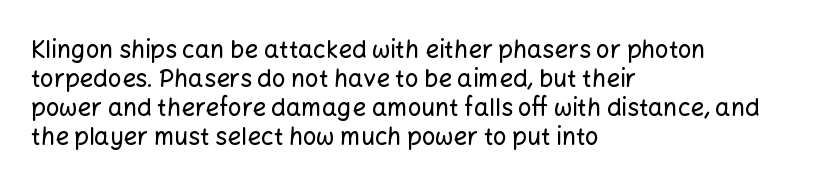
{"italic": "no", "underline": "no", "align": "left", "line_spacing_ratio": 1.21, "letter_spacing": "normal", "letter_spacing_em": 0.0, "glyph_px": 24}
